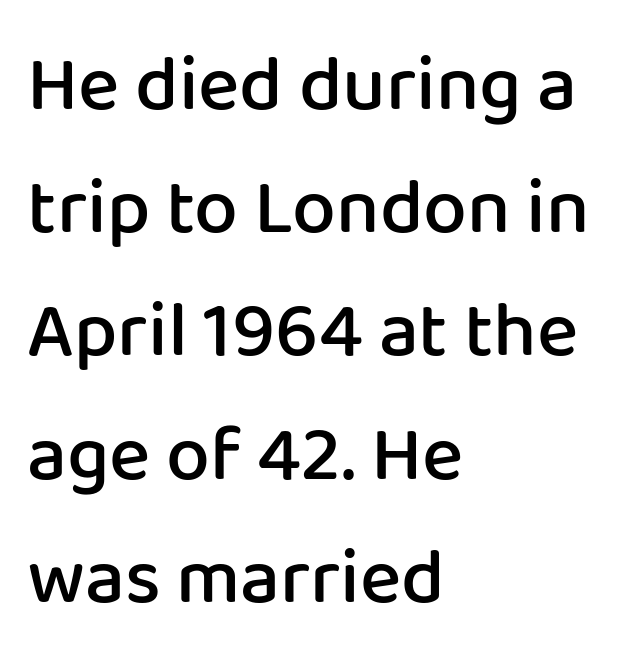
Q: Is the text bold? A: Semi-bold.
Q: Is the text italic (slanted)? A: No, it is upright.
Q: Is the typeface a serif or a sans-serif typeface? A: Sans-serif.
Q: Is the text underlined? A: No.
Q: How is the paragraph aligned? A: Left-aligned.
Q: Is the spacing between letters normal or unusually wide? A: Normal.
Q: Is the spacing between lines tight, normal or loose? A: Normal.
Q: Width (condensed, normal, or wide)? A: Normal.
Q: Stroke contrast? A: Low.
Q: x-height? A: Medium.
Q: Monospaced? A: No.
